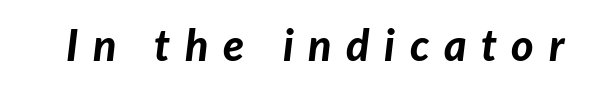
Varying glyph widths throughout — classic text-font behaviour. Tracking here is generous; glyphs stand well apart from one another. The typesetting leans heavy: a genuine bold. The string is rendered with underlining switched off.
